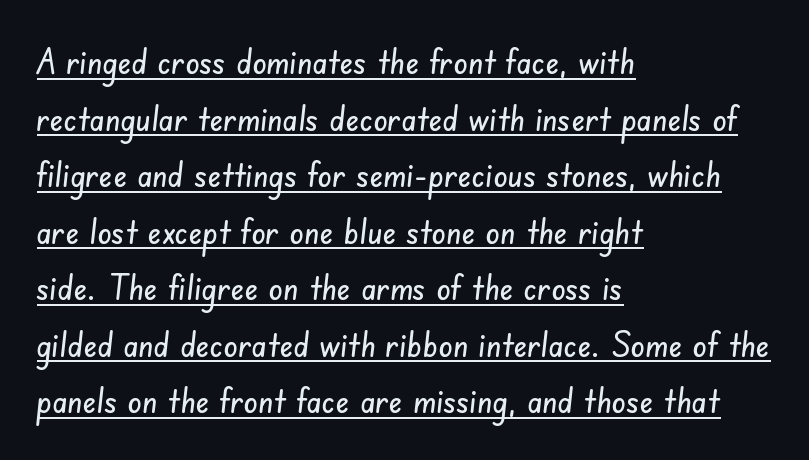
Compared with typical body copy, the letter spacing here is the same. Here the designer chose a conventional face with non-uniform glyph widths. Note: no serifs on the glyphs. Is there an underline? Yes — a line sits under the letters. How would I describe the line gaps? Plain and ordinary. Every row of glyphs begins at an identical x-position on the left.
